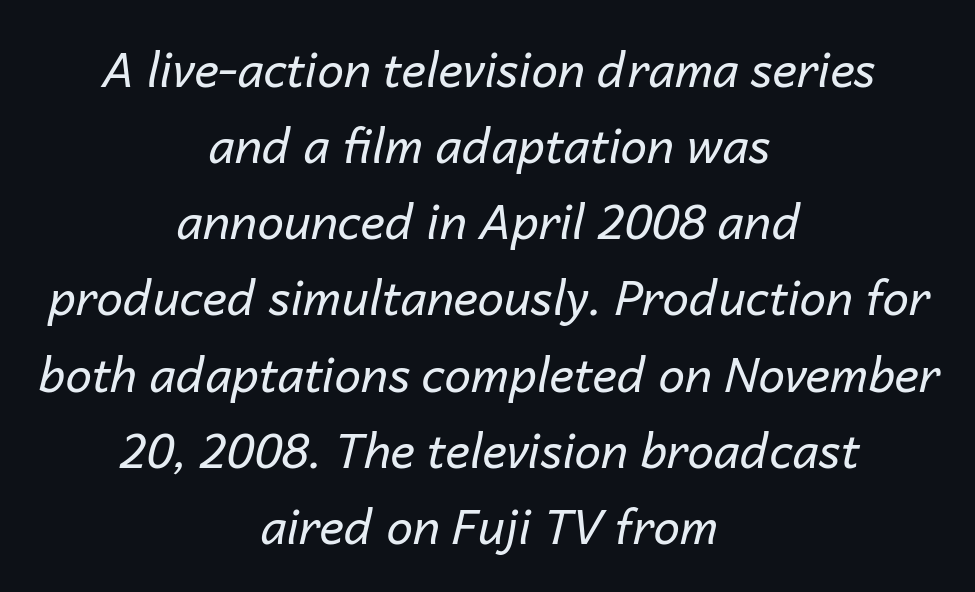
Q: Is the text bold? A: No.
Q: Is the text italic (slanted)? A: Yes, it leans right by about 14 degrees.
Q: Is the text underlined? A: No.
Q: How is the paragraph aligned? A: Centered.
Q: Is the spacing between letters normal or unusually wide? A: Normal.
Q: Is the spacing between lines tight, normal or loose? A: Normal.
Q: Width (condensed, normal, or wide)? A: Normal.
Q: Stroke contrast? A: Low.
Q: x-height? A: Medium.
Q: Monospaced? A: No.
